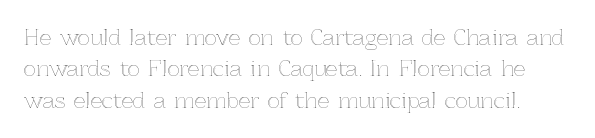
{"italic": "no", "underline": "no", "line_spacing": "normal", "line_spacing_ratio": 1.49, "letter_spacing": "normal", "letter_spacing_em": 0.0, "glyph_px": 21}
